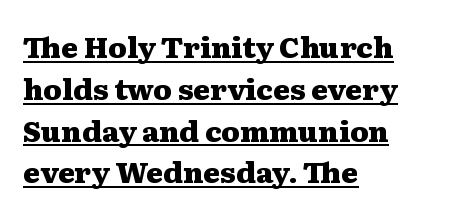
Q: Is the text bold? A: Yes.
Q: Is the text italic (slanted)? A: No, it is upright.
Q: Is the typeface a serif or a sans-serif typeface? A: Serif.
Q: Is the text underlined? A: Yes.
Q: How is the paragraph aligned? A: Left-aligned.
Q: Is the spacing between letters normal or unusually wide? A: Normal.
Q: Is the spacing between lines tight, normal or loose? A: Normal.
Q: Width (condensed, normal, or wide)? A: Wide.
Q: Stroke contrast? A: Medium.
Q: x-height? A: Medium.
Q: Monospaced? A: No.
